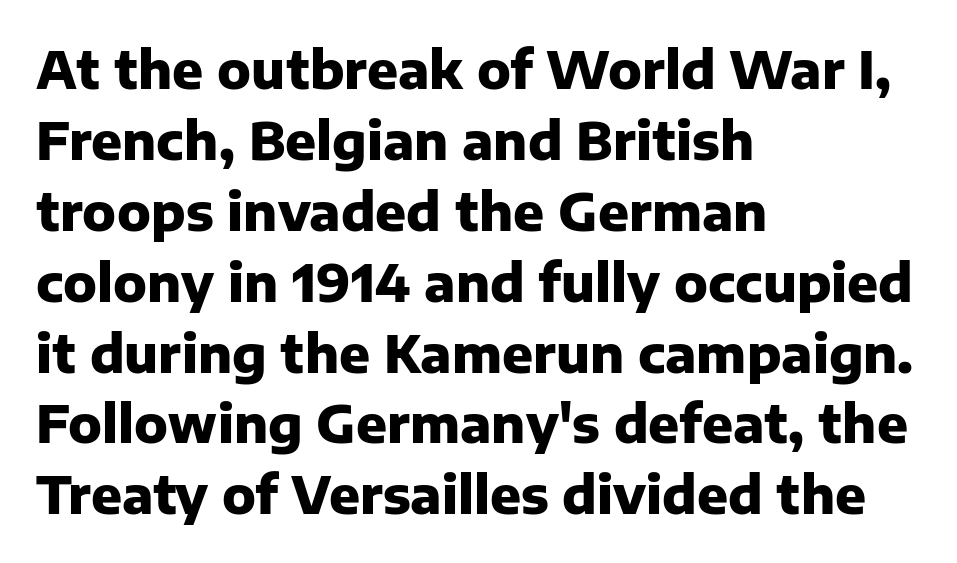
{"serif": "no", "italic": "no", "bold": "yes", "weight": "heavy", "width": "normal", "stroke_contrast": "low", "x_height": "medium", "monospaced": "no", "underline": "no", "align": "left", "line_spacing": "normal", "line_spacing_ratio": 1.39, "letter_spacing": "normal", "letter_spacing_em": 0.0, "glyph_px": 51}
